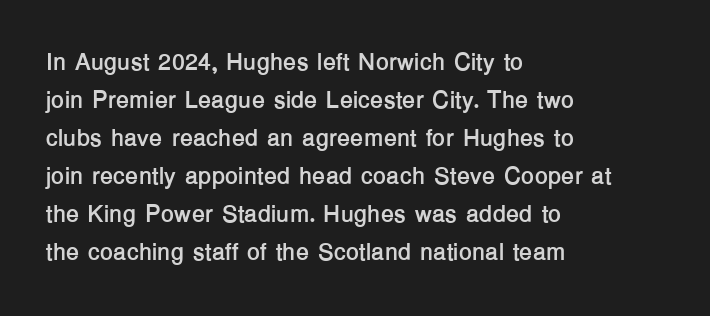
Q: Is the text bold? A: Yes.
Q: Is the text italic (slanted)? A: No, it is upright.
Q: Is the text underlined? A: No.
Q: How is the paragraph aligned? A: Left-aligned.
Q: Is the spacing between letters normal or unusually wide? A: Normal.
Q: Is the spacing between lines tight, normal or loose? A: Normal.
